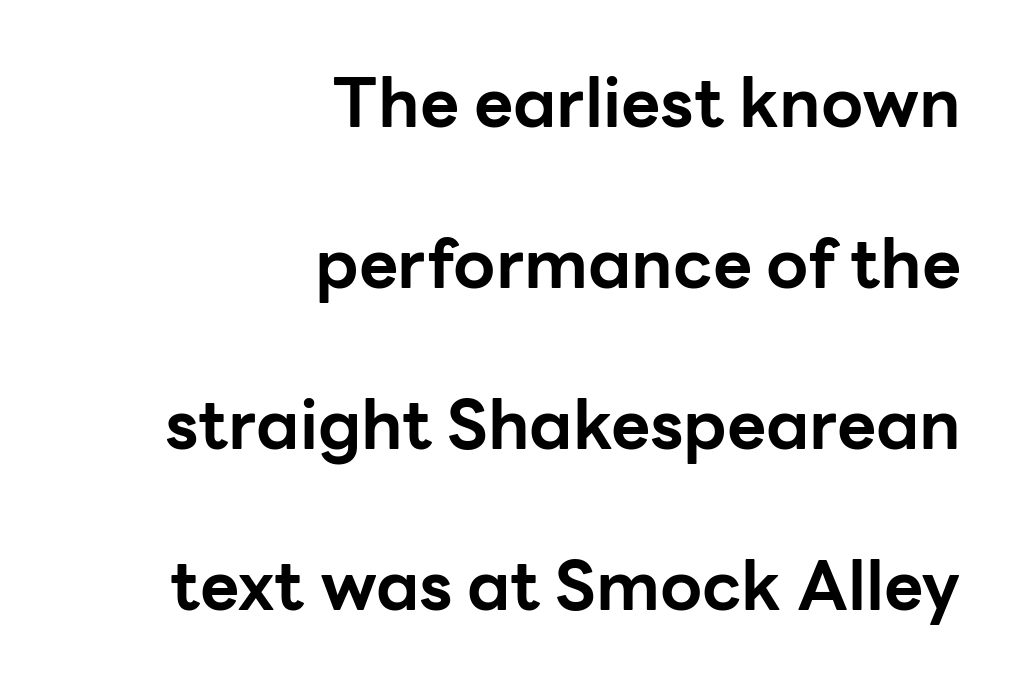
{"serif": "no", "italic": "no", "bold": "yes", "weight": "bold", "width": "normal", "stroke_contrast": "low", "x_height": "medium", "monospaced": "no", "underline": "no", "align": "right", "line_spacing": "loose", "line_spacing_ratio": 2.37, "letter_spacing": "normal", "letter_spacing_em": 0.0, "glyph_px": 68}
